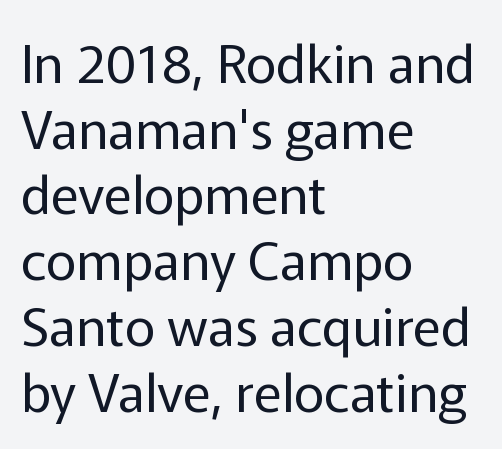
The image shows 53 px regular-weight sans-serif type, upright; set left-aligned, line spacing 1.24x, normal letter spacing, not underlined; low stroke contrast and a medium x-height.
